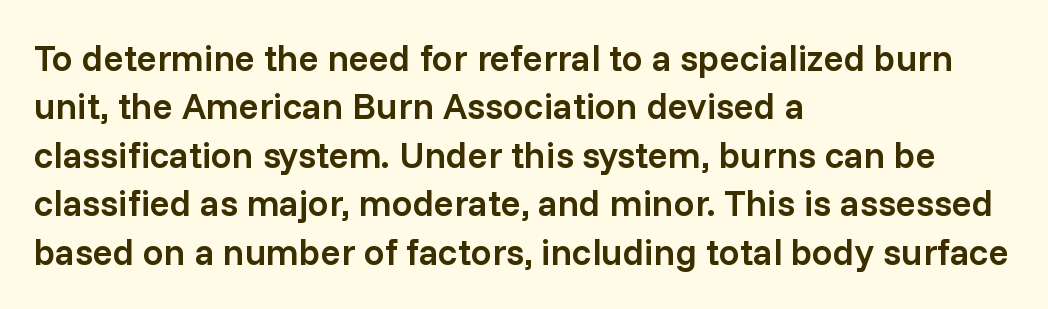
{"serif": "no", "italic": "no", "bold": "semi", "weight": "semibold", "width": "normal", "stroke_contrast": "low", "x_height": "medium", "monospaced": "no", "underline": "no", "align": "left", "line_spacing": "normal", "line_spacing_ratio": 1.31, "letter_spacing": "normal", "letter_spacing_em": 0.0, "glyph_px": 37}
